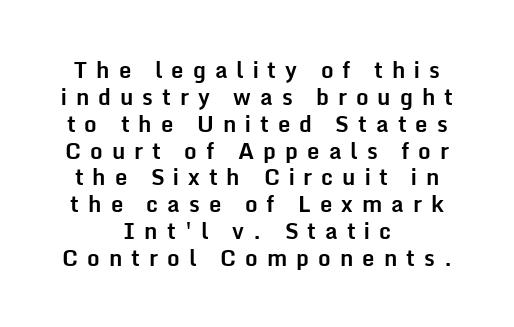
{"italic": "no", "bold": "yes", "underline": "no", "align": "center", "line_spacing_ratio": 1.22, "letter_spacing": "wide", "letter_spacing_em": 0.41, "glyph_px": 22}
